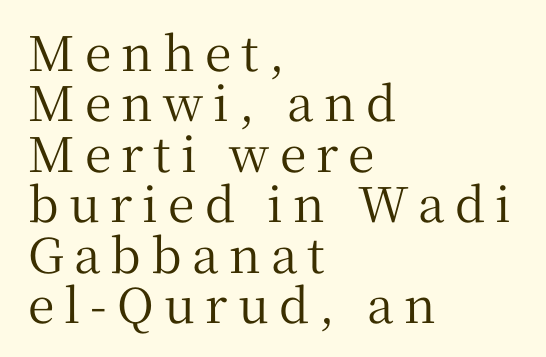
The rag falls on the right side of this text block. The passage shown is typeset with a serif family. Quick note: not italic, upright. A typesetter would call this leading minimal, almost set solid. Glance below the letters and you will spot only blank space.
